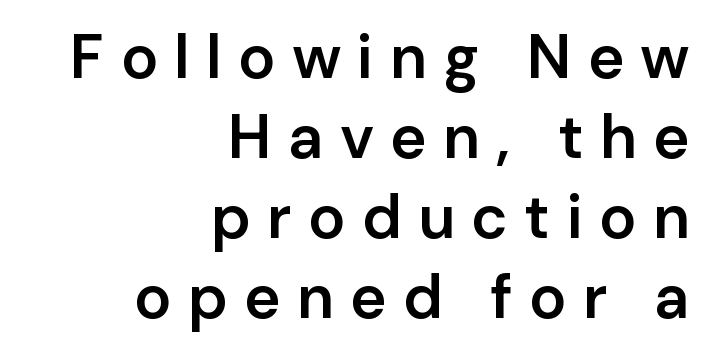
In terms of weight, the rendering is demibold, just under bold. Is this a sans? Yes — the strokes have no serifs. Each new line begins a customary step beneath the previous one. Vertical strokes here are truly vertical. The passage shown is not underscored anywhere. Spacing between characters has been opened up far beyond the box default.
